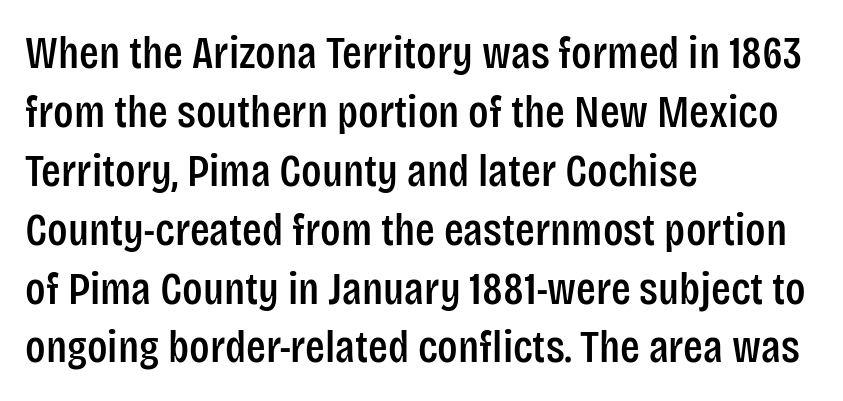
{"serif": "no", "italic": "no", "width": "condensed", "stroke_contrast": "low", "x_height": "large", "monospaced": "no", "underline": "no", "align": "left", "line_spacing": "normal", "line_spacing_ratio": 1.28, "letter_spacing": "normal", "letter_spacing_em": 0.0, "glyph_px": 46}
